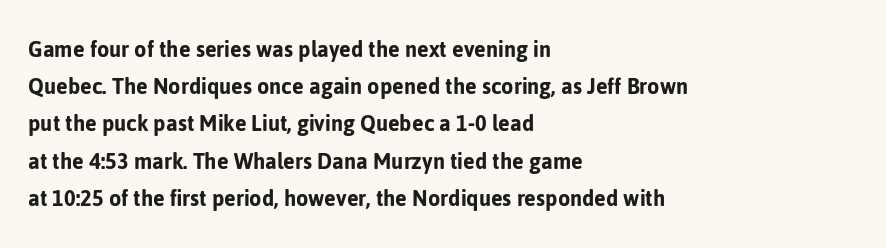
Q: Is the text italic (slanted)? A: No, it is upright.
Q: Is the text underlined? A: No.
Q: How is the paragraph aligned? A: Left-aligned.
Q: Is the spacing between letters normal or unusually wide? A: Normal.
Q: Is the spacing between lines tight, normal or loose? A: Normal.
